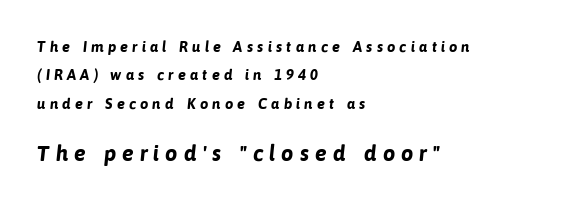
Inter-character spacing is expanded well beyond the font's built-in metrics. Emphasis by weight is at full strength: bold. Quick note: underline off. Line beginnings align vertically; line endings do not.
